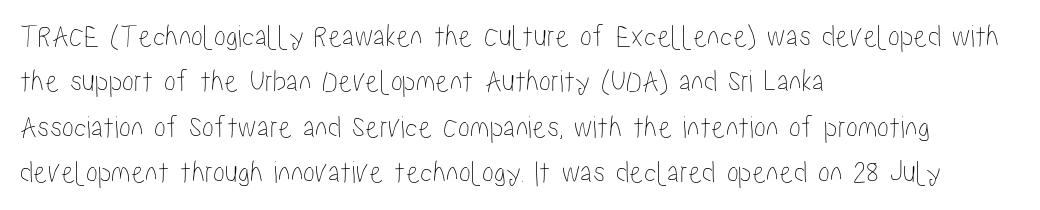
{"italic": "no", "width": "condensed", "stroke_contrast": "low", "x_height": "medium", "monospaced": "no", "underline": "no", "align": "left", "line_spacing": "normal", "line_spacing_ratio": 1.42, "letter_spacing": "normal", "letter_spacing_em": 0.0, "glyph_px": 32}
